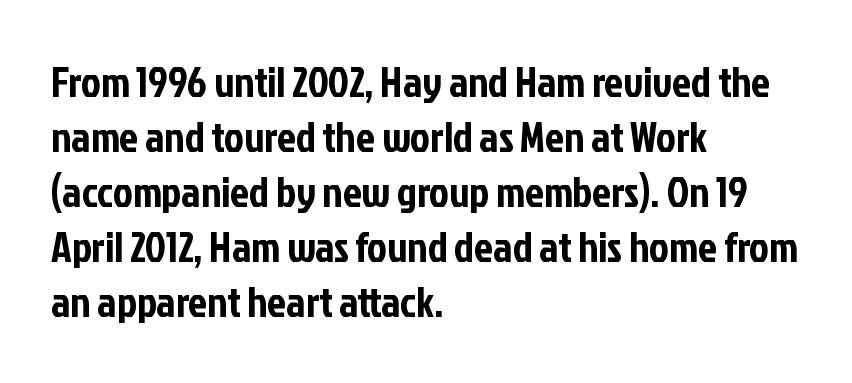
Examine the stroke ends and you'll find no serifs. The leading is moderate, giving the passage an even texture. A typesetter would mark this as roman, not italic. The tracking reads as untouched default to a designer's eye. In CSS terms this would be text-align: left. Looks like regular typesetting: each glyph gets only the width it needs.
